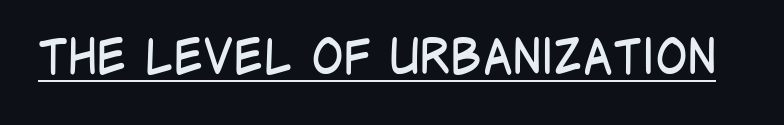
{"serif": "no", "italic": "no", "bold": "no", "weight": "regular", "width": "condensed", "stroke_contrast": "low", "x_height": "large", "monospaced": "no", "underline": "yes", "letter_spacing": "normal", "letter_spacing_em": 0.0, "glyph_px": 48}
